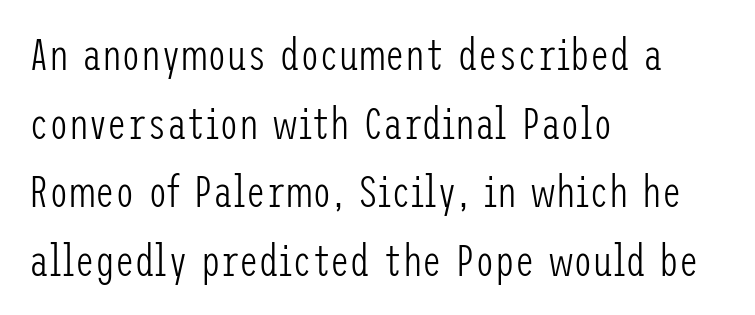
{"serif": "no", "italic": "no", "bold": "no", "weight": "light", "width": "condensed", "stroke_contrast": "low", "x_height": "medium", "underline": "no", "align": "left", "line_spacing": "normal", "line_spacing_ratio": 1.56, "letter_spacing": "normal", "letter_spacing_em": 0.0, "glyph_px": 44}
